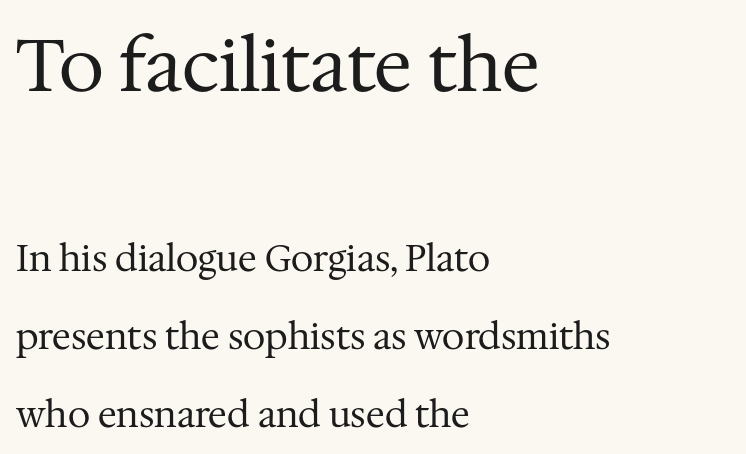
Q: Is the text bold? A: No.
Q: Is the text italic (slanted)? A: No, it is upright.
Q: Is the typeface a serif or a sans-serif typeface? A: Serif.
Q: Is the text underlined? A: No.
Q: How is the paragraph aligned? A: Left-aligned.
Q: Is the spacing between letters normal or unusually wide? A: Normal.
Q: Is the spacing between lines tight, normal or loose? A: Loose.
Q: Which block of text is set in a larger size, the first (top) or the second (bottom)? A: The first (top) one.
Q: Width (condensed, normal, or wide)? A: Normal.
Q: Stroke contrast? A: Medium.
Q: x-height? A: Medium.
Q: Monospaced? A: No.
